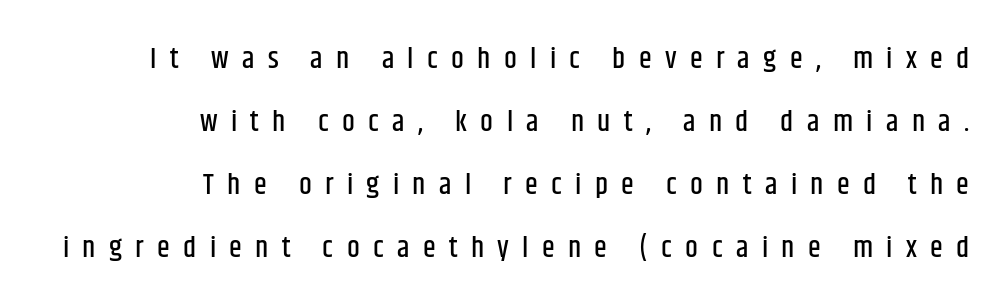
The image shows 29 px condensed sans-serif type, upright; set right-aligned, loose line spacing (2.17x), unusually wide letter spacing (+0.46 em), not underlined; low stroke contrast and a large x-height.
